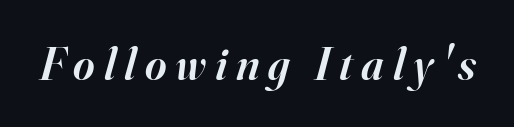
The image shows 46 px semibold serif type, italic (leaning right); set not underlined; high stroke contrast and a small x-height.
